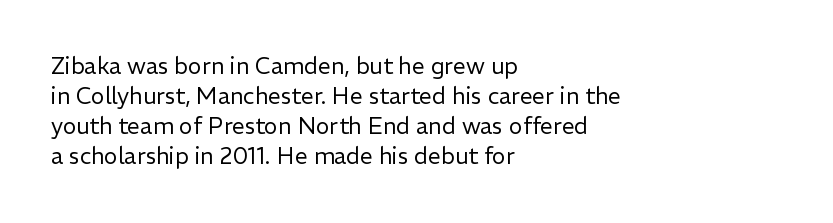
{"italic": "no", "bold": "no", "underline": "no", "align": "left", "line_spacing": "normal", "line_spacing_ratio": 1.31, "letter_spacing": "normal", "letter_spacing_em": 0.0, "glyph_px": 23}
